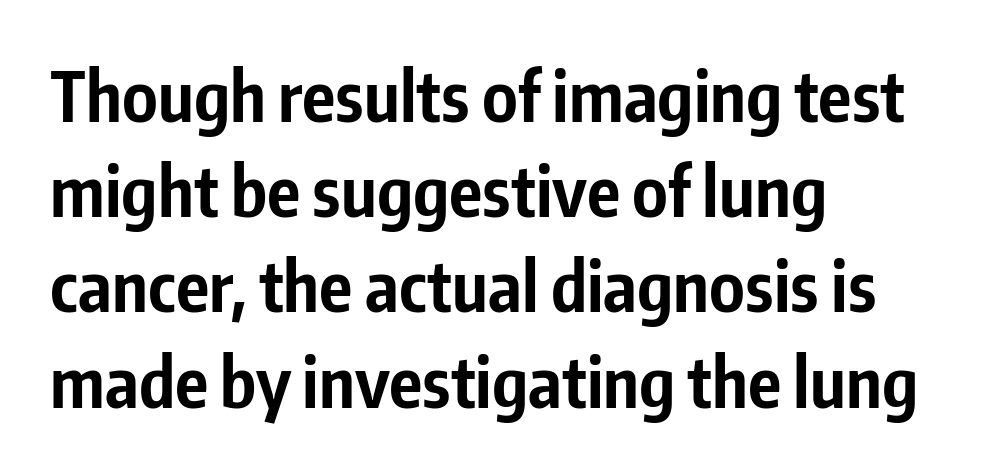
{"serif": "no", "italic": "no", "bold": "yes", "weight": "bold", "width": "condensed", "stroke_contrast": "low", "x_height": "medium", "monospaced": "no", "underline": "no", "align": "left", "line_spacing": "normal", "line_spacing_ratio": 1.38, "letter_spacing": "normal", "letter_spacing_em": 0.0, "glyph_px": 69}
